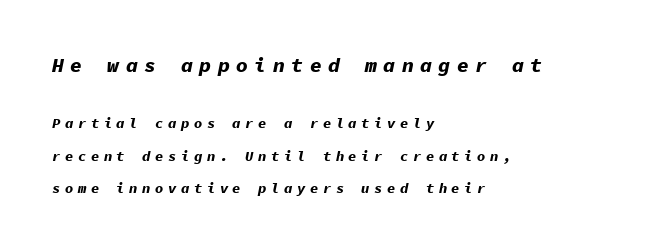
{"italic": "yes", "lean": "right", "slant_degrees": 11, "bold": "yes", "underline": "no", "align": "left", "line_spacing": "loose", "line_spacing_ratio": 2.31, "letter_spacing": "wide", "letter_spacing_em": 0.32, "larger_block": "first", "size_ratio": 1.43, "glyph_px": 20}
